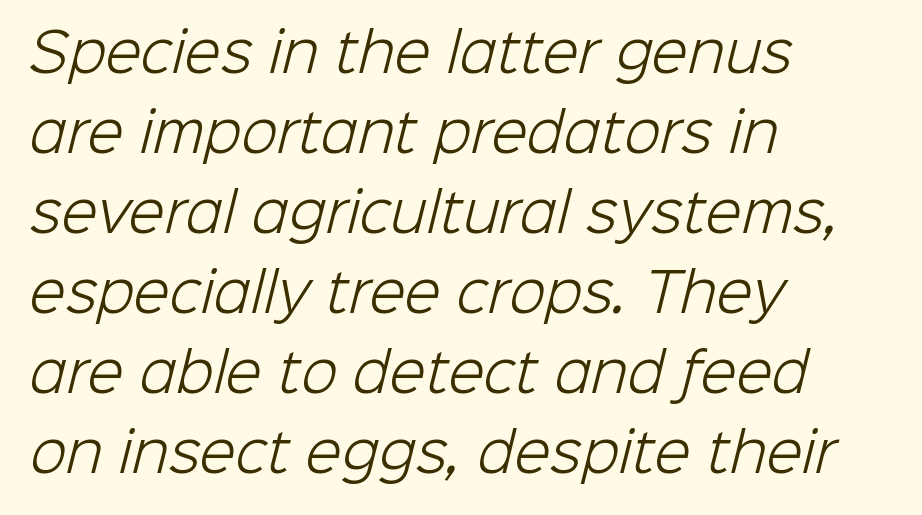
Q: Is the text bold? A: No.
Q: Is the typeface a serif or a sans-serif typeface? A: Sans-serif.
Q: Is the text underlined? A: No.
Q: How is the paragraph aligned? A: Left-aligned.
Q: Is the spacing between letters normal or unusually wide? A: Normal.
Q: Is the spacing between lines tight, normal or loose? A: Normal.
Q: Width (condensed, normal, or wide)? A: Normal.
Q: Stroke contrast? A: Low.
Q: x-height? A: Medium.
Q: Monospaced? A: No.
